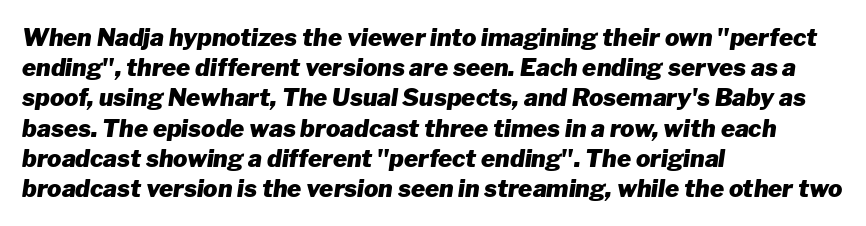
{"italic": "yes", "lean": "right", "slant_degrees": 8, "bold": "yes", "underline": "no", "align": "left", "line_spacing": "normal", "line_spacing_ratio": 1.26, "letter_spacing": "normal", "letter_spacing_em": 0.0, "glyph_px": 24}
